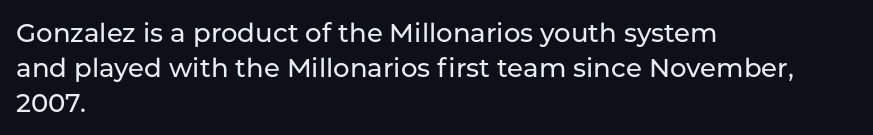
The image shows 26 px text type, upright; set left-aligned, normal line spacing (1.34x), normal letter spacing, not underlined.
